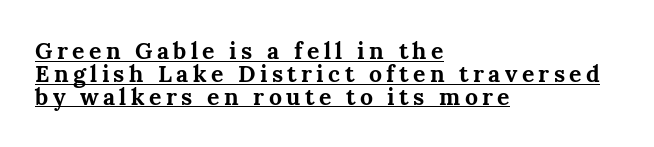
The image shows 23 px bold type, upright; set left-aligned, tight line spacing (0.99x), underlined.
